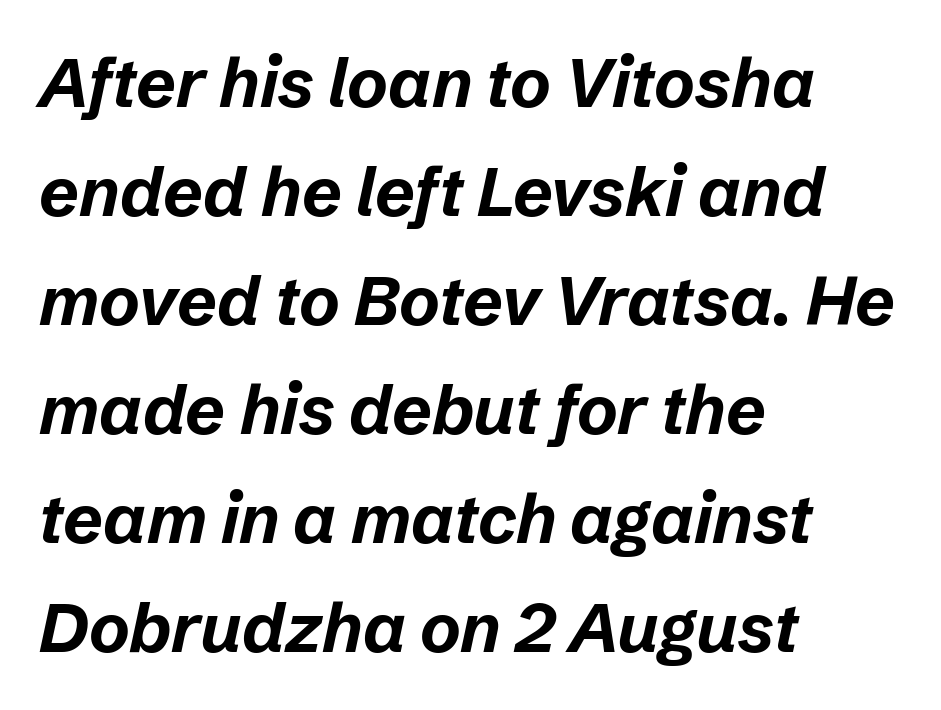
The image shows 69 px bold type, italic (leaning right); set left-aligned, normal line spacing (1.58x), normal letter spacing, not underlined; low stroke contrast and a medium x-height.
